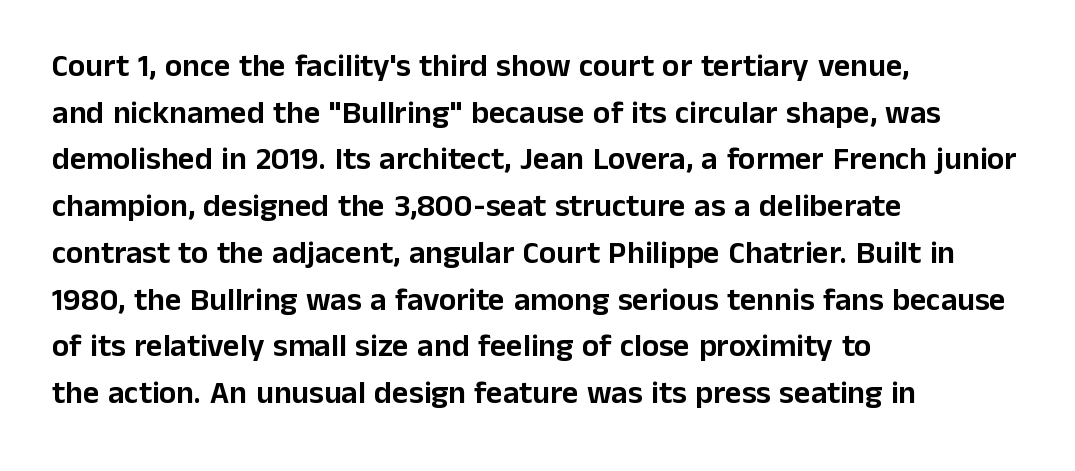
Q: Is the text italic (slanted)? A: No, it is upright.
Q: Is the typeface a serif or a sans-serif typeface? A: Sans-serif.
Q: Is the text underlined? A: No.
Q: How is the paragraph aligned? A: Left-aligned.
Q: Is the spacing between letters normal or unusually wide? A: Normal.
Q: Is the spacing between lines tight, normal or loose? A: Normal.
Q: Width (condensed, normal, or wide)? A: Normal.
Q: Stroke contrast? A: Low.
Q: x-height? A: Medium.
Q: Monospaced? A: No.
